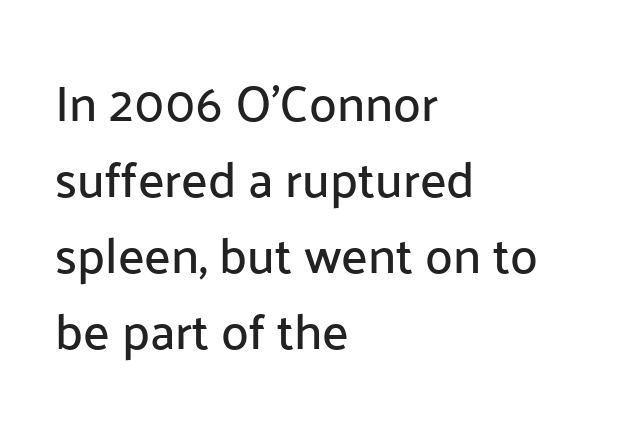
Q: Is the text italic (slanted)? A: No, it is upright.
Q: Is the typeface a serif or a sans-serif typeface? A: Sans-serif.
Q: Is the text underlined? A: No.
Q: How is the paragraph aligned? A: Left-aligned.
Q: Is the spacing between letters normal or unusually wide? A: Normal.
Q: Is the spacing between lines tight, normal or loose? A: Normal.
Q: Width (condensed, normal, or wide)? A: Normal.
Q: Stroke contrast? A: Low.
Q: x-height? A: Medium.
Q: Monospaced? A: No.
